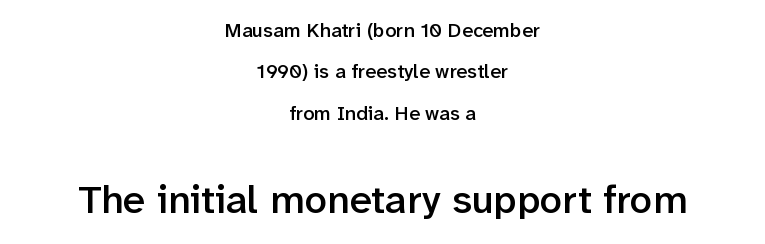
The image shows 40 px semibold sans-serif type, upright; set centered, loose line spacing (2.07x), normal letter spacing, not underlined; the second (bottom) block is 2.0x larger; low stroke contrast and a medium x-height.
